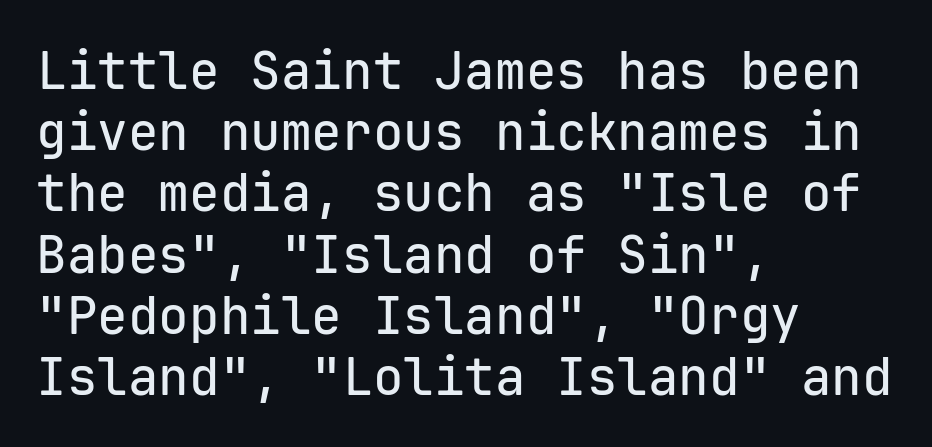
Q: Is the text italic (slanted)? A: No, it is upright.
Q: Is the typeface a serif or a sans-serif typeface? A: Sans-serif.
Q: Is the text underlined? A: No.
Q: How is the paragraph aligned? A: Left-aligned.
Q: Is the spacing between letters normal or unusually wide? A: Normal.
Q: Width (condensed, normal, or wide)? A: Normal.
Q: Stroke contrast? A: Low.
Q: x-height? A: Medium.
Q: Monospaced? A: Yes.
